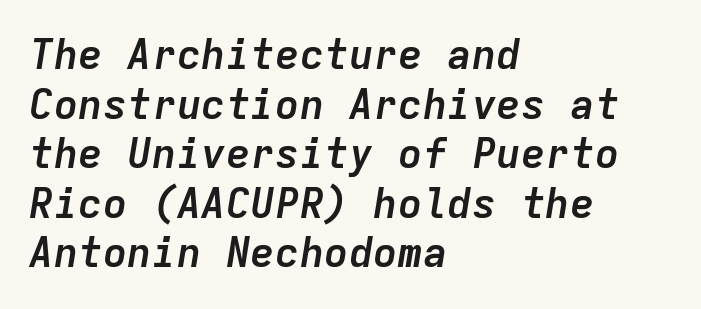
The image shows 41 px semibold type, italic (leaning right), monospaced; set left-aligned, line spacing 1.21x, normal letter spacing, not underlined; low stroke contrast and a medium x-height.
